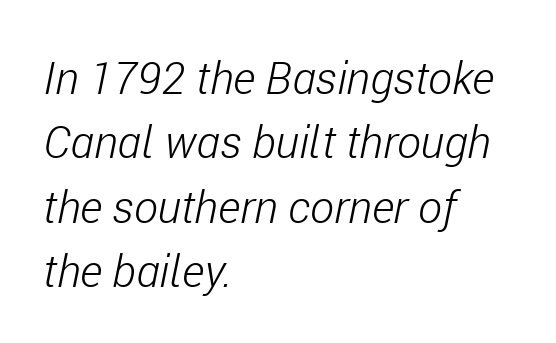
Posture: slanted. The strokes are not fattened; the text isn't bold. Rule under the text: the space is simply empty. The typesetter chose a ragged-right arrangement here. Regular leading. Note the varied advance widths — an 'i' is clearly narrower than an 'm'.
